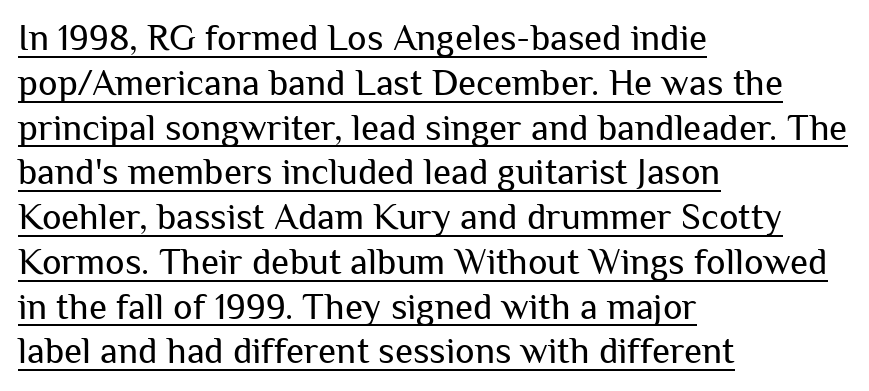
Each line starts at the same left margin while the right side varies. The gaps between neighbouring characters are ordinary and unremarkable. Proportional: the letters do not fall into vertical columns. A sans-serif font was chosen for this passage. Underlining? Definitely there. These lines were composed using upright roman letters.
